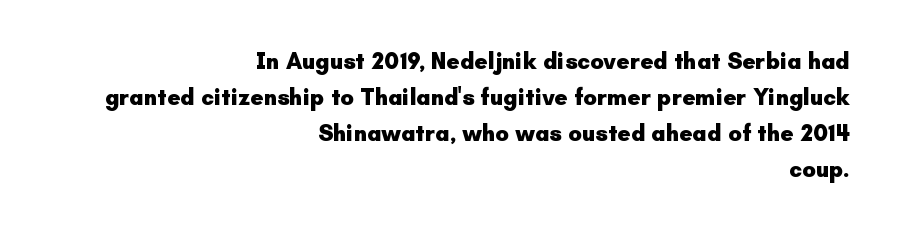
The image shows 23 px bold type, upright; set right-aligned, normal line spacing (1.57x), normal letter spacing, not underlined.
